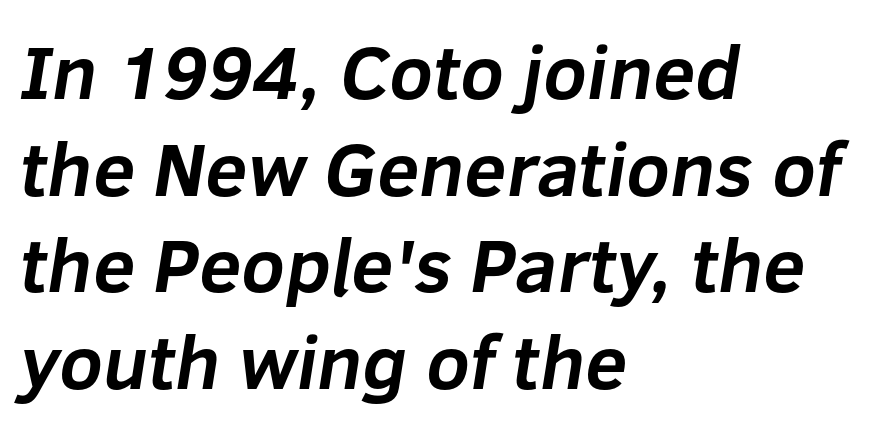
The gap between lines stays unmarked. Varying glyph widths throughout — classic text-font behaviour. These lines stack with their left ends in a neat column. One glance says typical: line gaps are just what's usual.
